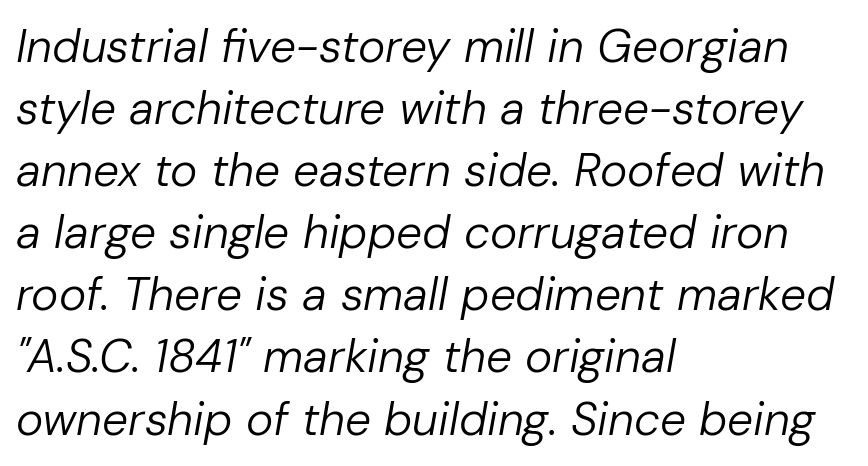
Rule under the text: the space is simply empty. Line beginnings align vertically; line endings do not. It's the slanting kind of type. In terms of letterspacing, this is plain default setting. Reading down the column, the eye jumps a familiar distance to each next line.
